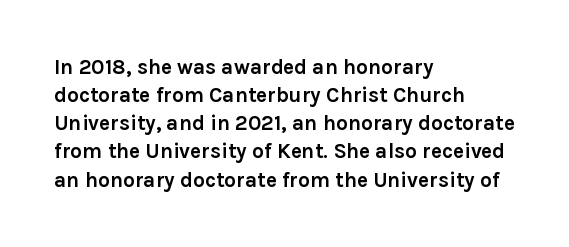
Q: Is the text bold? A: Yes.
Q: Is the text italic (slanted)? A: No, it is upright.
Q: Is the text underlined? A: No.
Q: How is the paragraph aligned? A: Left-aligned.
Q: Is the spacing between letters normal or unusually wide? A: Normal.
Q: Is the spacing between lines tight, normal or loose? A: Normal.
